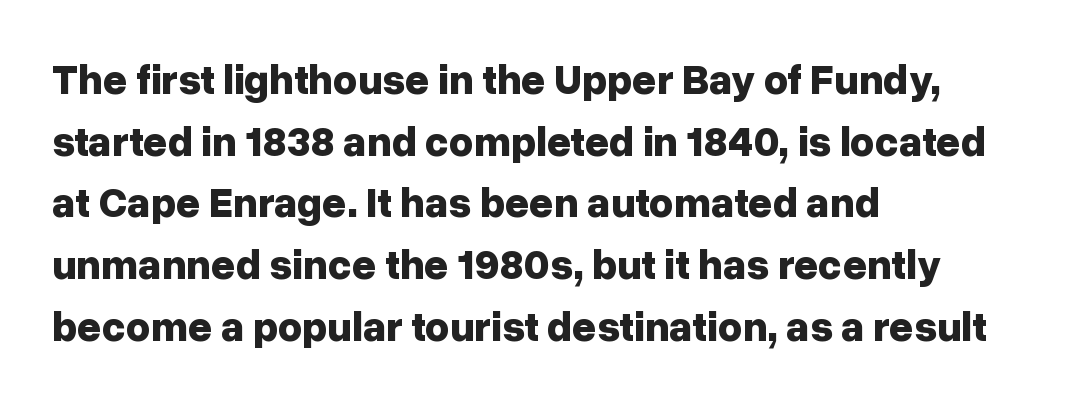
The image shows 42 px bold sans-serif type, upright; set left-aligned, normal line spacing (1.47x), normal letter spacing, not underlined; low stroke contrast and a medium x-height.
